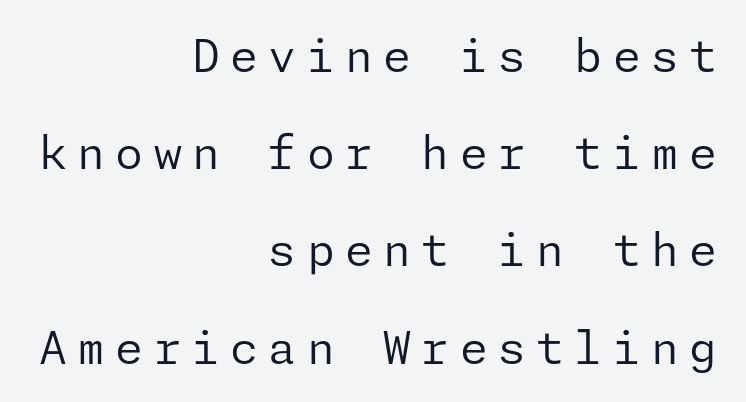
The image shows 45 px regular-weight sans-serif type, upright; set right-aligned, loose line spacing (2.16x), unusually wide letter spacing (+0.23 em), not underlined; low stroke contrast and a medium x-height.
